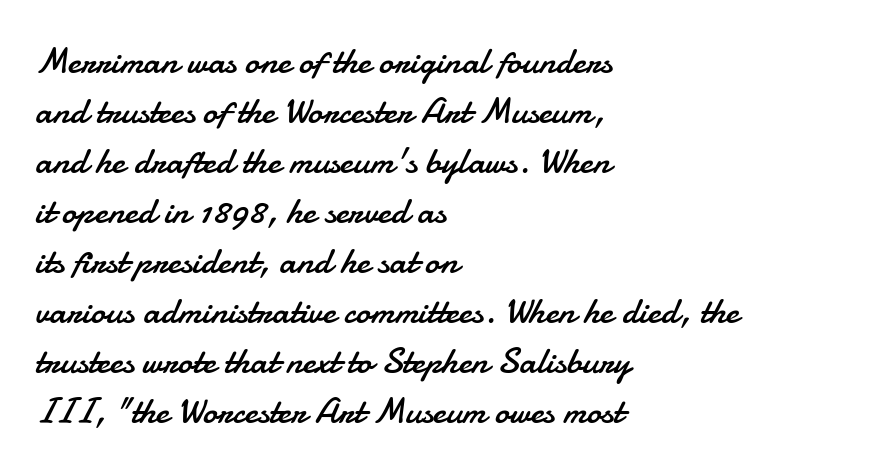
The image shows 37 px regular-weight sans-serif type; set left-aligned, normal line spacing (1.35x), normal letter spacing, not underlined; low stroke contrast and a small x-height.
